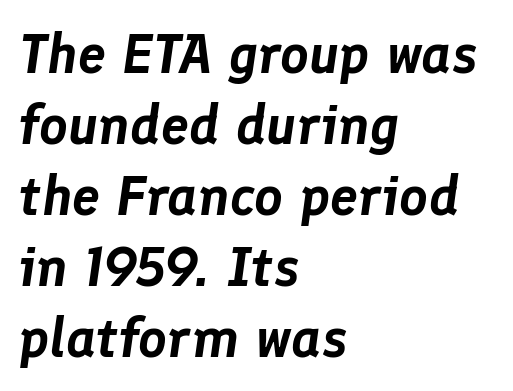
Notice how the stems are inclined rather than vertical — that's the hallmark of italics. Vertical spacing — default. These lines are rendered in a variable-pitch font. Caption: multi-line text, flush left, ragged right. These lines keep a tight, regular rhythm from letter to letter.
